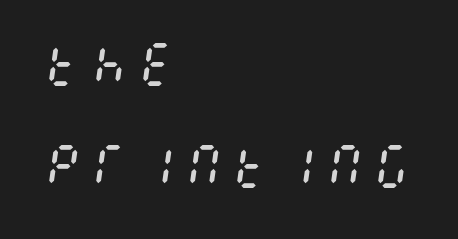
The image shows 48 px regular-weight, condensed type, italic (leaning right); set left-aligned, loose line spacing (2.12x), not underlined; medium stroke contrast and a large x-height.
